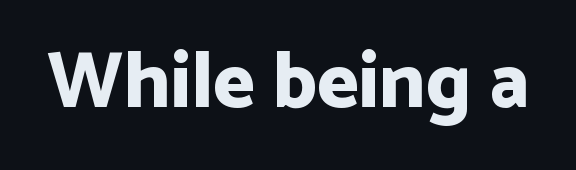
The image shows 79 px bold sans-serif type, upright; set normal letter spacing, not underlined; low stroke contrast and a medium x-height.
